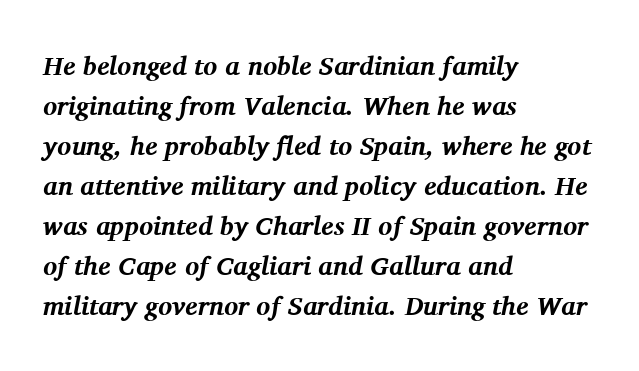
{"italic": "yes", "lean": "right", "slant_degrees": 11, "bold": "yes", "underline": "no", "align": "left", "line_spacing": "normal", "line_spacing_ratio": 1.54, "letter_spacing": "normal", "letter_spacing_em": 0.0, "glyph_px": 26}
